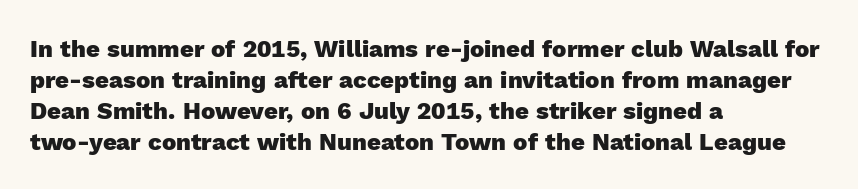
Q: Is the text bold? A: Yes.
Q: Is the text italic (slanted)? A: No, it is upright.
Q: Is the text underlined? A: No.
Q: How is the paragraph aligned? A: Left-aligned.
Q: Is the spacing between letters normal or unusually wide? A: Normal.
Q: Is the spacing between lines tight, normal or loose? A: Normal.
